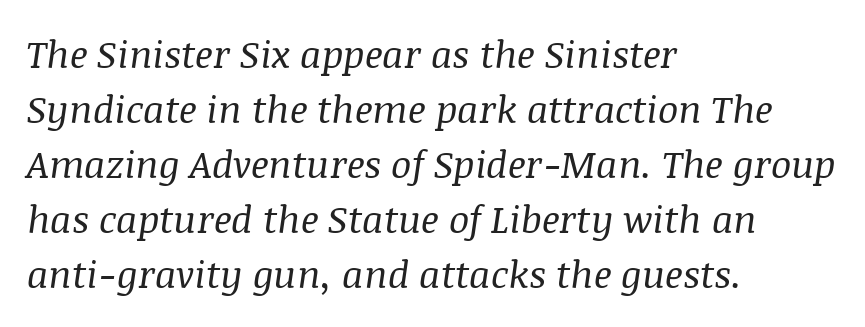
Q: Is the text bold? A: No.
Q: Is the text italic (slanted)? A: Yes, it leans right by about 8 degrees.
Q: Is the typeface a serif or a sans-serif typeface? A: Serif.
Q: Is the text underlined? A: No.
Q: How is the paragraph aligned? A: Left-aligned.
Q: Is the spacing between letters normal or unusually wide? A: Normal.
Q: Is the spacing between lines tight, normal or loose? A: Normal.
Q: Width (condensed, normal, or wide)? A: Normal.
Q: Stroke contrast? A: Medium.
Q: x-height? A: Large.
Q: Monospaced? A: No.
